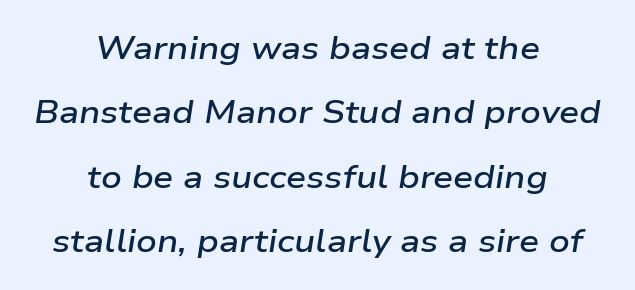
The image shows 32 px semibold, wide type, italic (leaning right); set centered, loose line spacing (2.01x), normal letter spacing, not underlined; low stroke contrast and a medium x-height.
